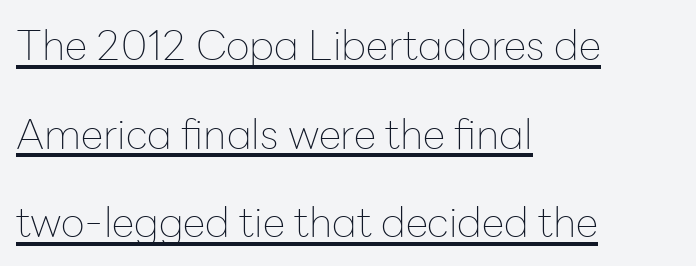
{"serif": "no", "italic": "no", "bold": "no", "weight": "thin", "width": "normal", "stroke_contrast": "low", "x_height": "medium", "monospaced": "no", "underline": "yes", "align": "left", "line_spacing": "loose", "line_spacing_ratio": 2.16, "letter_spacing": "normal", "letter_spacing_em": 0.0, "glyph_px": 41}
